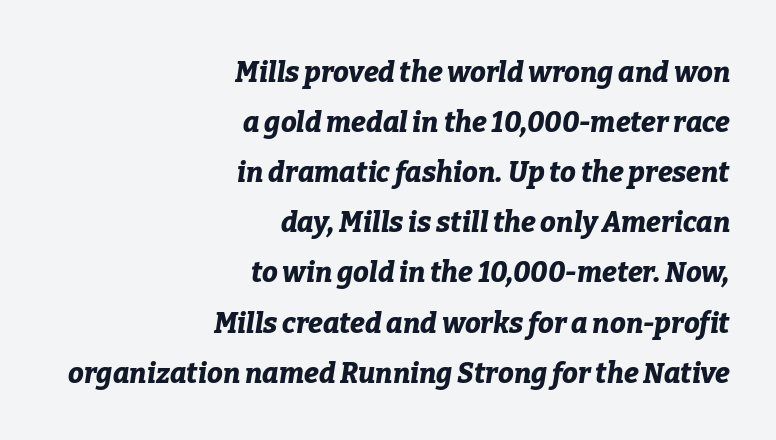
{"italic": "yes", "lean": "right", "slant_degrees": 9, "bold": "yes", "weight": "bold", "width": "normal", "stroke_contrast": "low", "x_height": "medium", "monospaced": "no", "underline": "no", "align": "right", "line_spacing_ratio": 1.79, "letter_spacing": "normal", "letter_spacing_em": 0.0, "glyph_px": 28}
